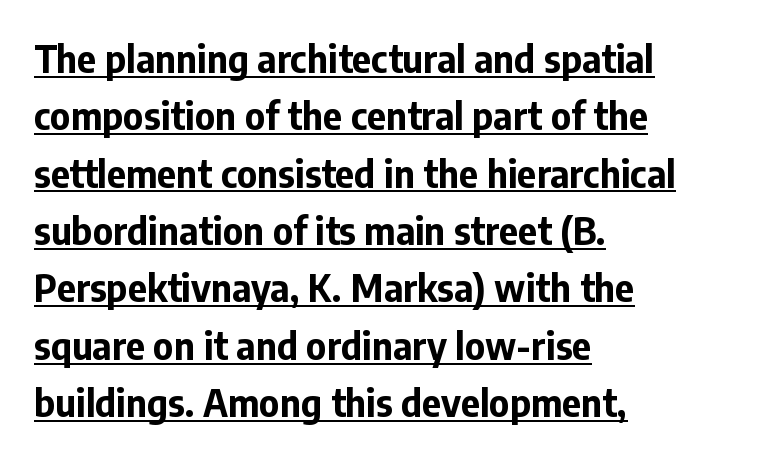
{"serif": "no", "italic": "no", "bold": "yes", "weight": "bold", "width": "normal", "stroke_contrast": "low", "x_height": "medium", "monospaced": "no", "underline": "yes", "align": "left", "line_spacing": "normal", "line_spacing_ratio": 1.55, "letter_spacing": "normal", "letter_spacing_em": 0.0, "glyph_px": 37}
